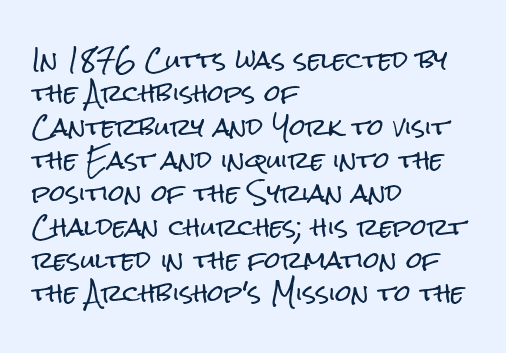
{"italic": "no", "underline": "no", "align": "left", "line_spacing": "normal", "line_spacing_ratio": 1.45, "letter_spacing": "normal", "letter_spacing_em": 0.0, "glyph_px": 23}
